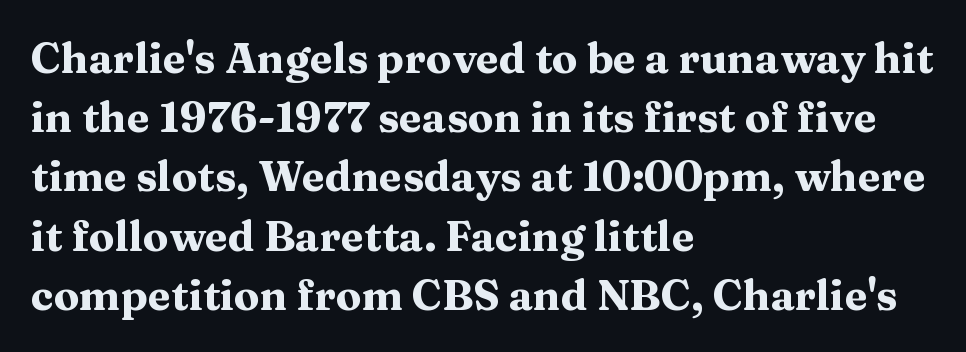
One glance says typical: line gaps are just what's usual. Rendered with straight, roman letterforms. Between one letter and the next there's only the usual sliver of space. Quick note: underline off. Varying glyph widths throughout — classic text-font behaviour.
